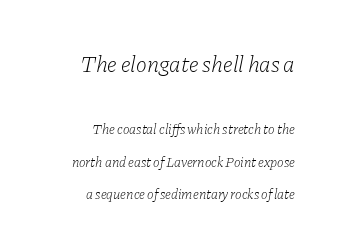
Q: Is the text bold? A: No.
Q: Is the text italic (slanted)? A: Yes, it leans right by about 11 degrees.
Q: Is the text underlined? A: No.
Q: How is the paragraph aligned? A: Right-aligned.
Q: Is the spacing between letters normal or unusually wide? A: Normal.
Q: Is the spacing between lines tight, normal or loose? A: Loose.
Q: Which block of text is set in a larger size, the first (top) or the second (bottom)? A: The first (top) one.
